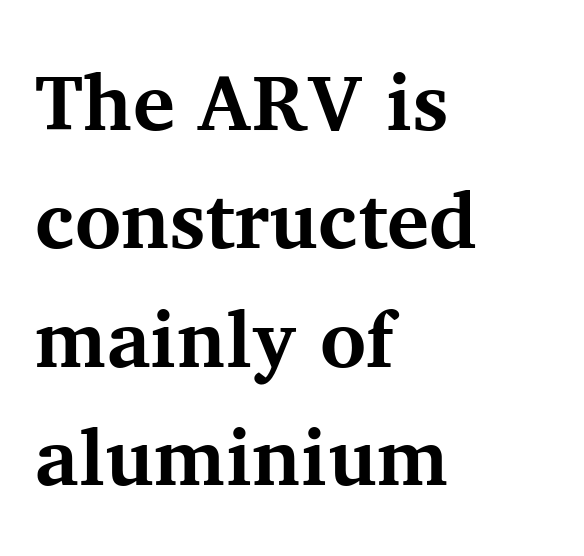
{"serif": "yes", "italic": "no", "bold": "yes", "weight": "bold", "width": "normal", "stroke_contrast": "medium", "x_height": "medium", "monospaced": "no", "underline": "no", "align": "left", "line_spacing": "normal", "line_spacing_ratio": 1.5, "letter_spacing": "normal", "letter_spacing_em": 0.0, "glyph_px": 79}
